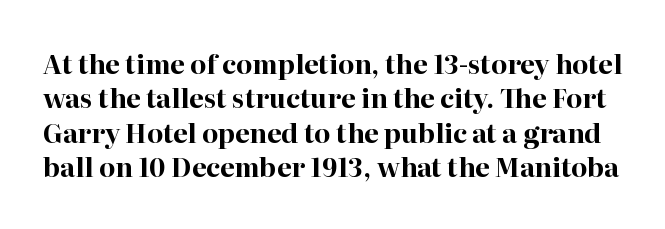
The image shows 26 px bold type, upright; set normal line spacing (1.32x), normal letter spacing, not underlined.
